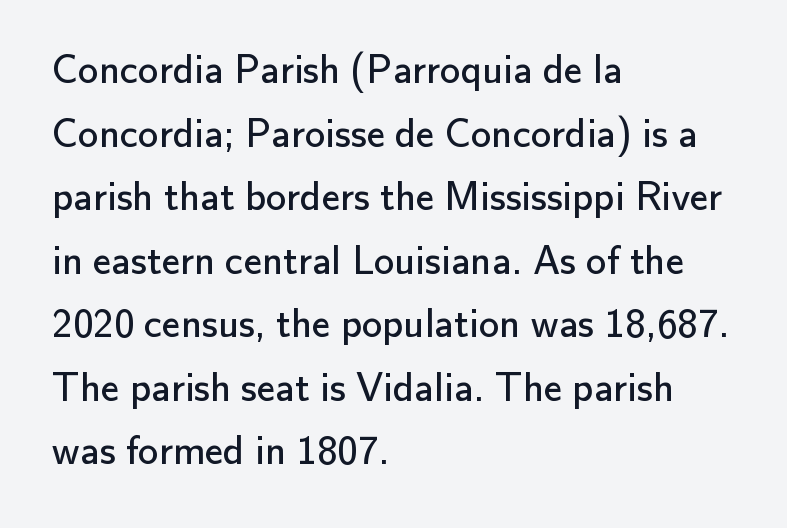
Q: Is the text bold? A: No.
Q: Is the text italic (slanted)? A: No, it is upright.
Q: Is the typeface a serif or a sans-serif typeface? A: Sans-serif.
Q: Is the text underlined? A: No.
Q: How is the paragraph aligned? A: Left-aligned.
Q: Is the spacing between letters normal or unusually wide? A: Normal.
Q: Is the spacing between lines tight, normal or loose? A: Normal.
Q: Width (condensed, normal, or wide)? A: Normal.
Q: Stroke contrast? A: Low.
Q: x-height? A: Small.
Q: Monospaced? A: No.
